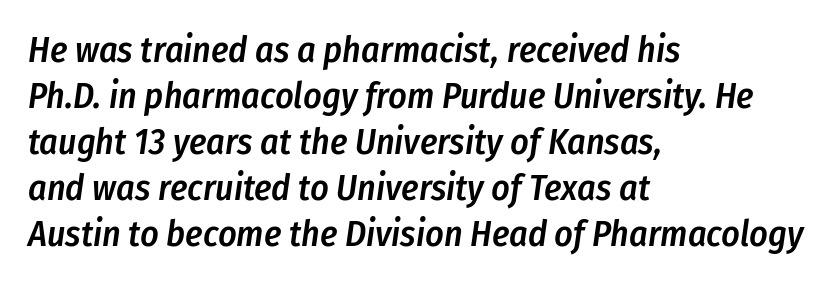
Think of a printed novel: that variable character pitch is what you see here. A somewhat darkened texture: the type is semibold rather than bold. A typesetter would call this zero additional tracking. This block has exactly the height ordinary leading produces. Quick note: underline off. Notice how the stems are inclined rather than vertical — that's the hallmark of italics.
